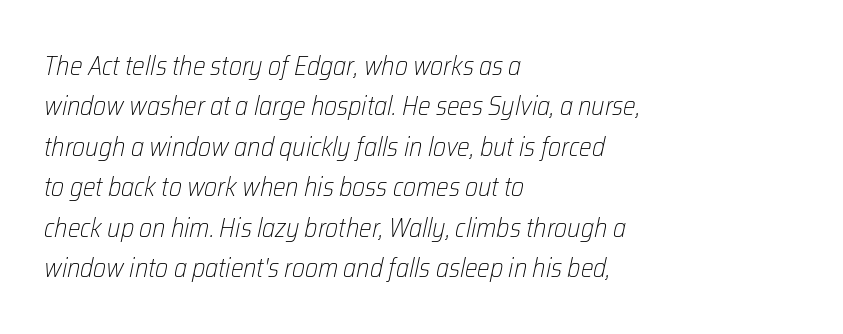
The image shows 27 px text type, italic (leaning right); set left-aligned, normal line spacing (1.5x), normal letter spacing, not underlined.
